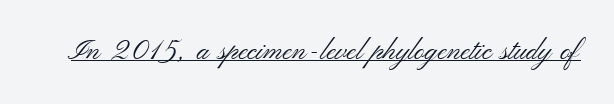
Spacing verdict: proportional, widths tailored to each character. Does extra space separate the letters? No, they use regular spacing. Each letter's strokes conclude bluntly, with no projecting serifs. Quick note: underline on.
